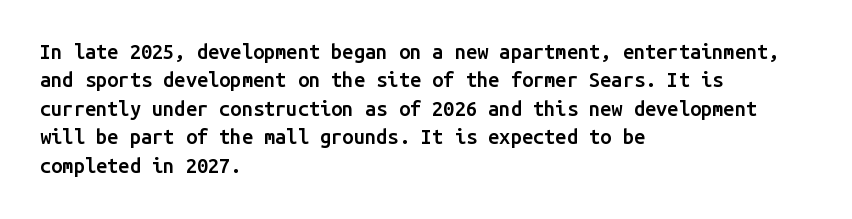
The image shows 20 px text type, upright; set left-aligned, normal line spacing (1.42x), normal letter spacing, not underlined.
